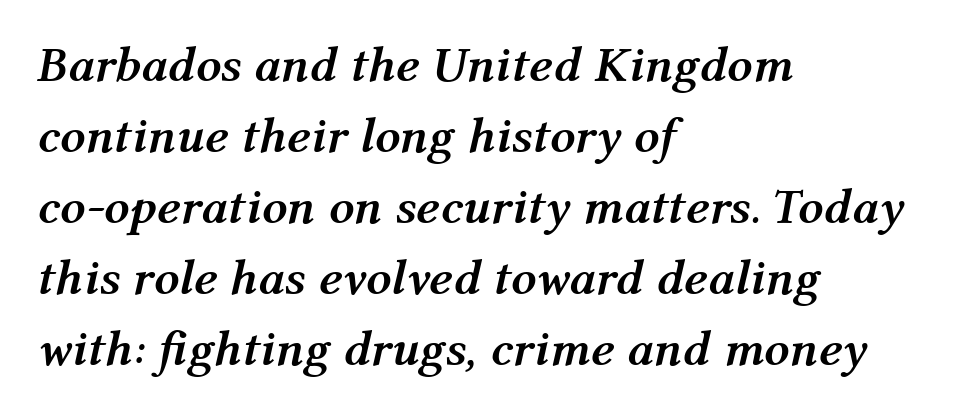
{"italic": "yes", "lean": "right", "slant_degrees": 12, "bold": "yes", "weight": "semibold", "width": "normal", "stroke_contrast": "medium", "x_height": "medium", "monospaced": "no", "underline": "no", "align": "left", "line_spacing": "normal", "line_spacing_ratio": 1.42, "letter_spacing": "normal", "letter_spacing_em": 0.0, "glyph_px": 50}
